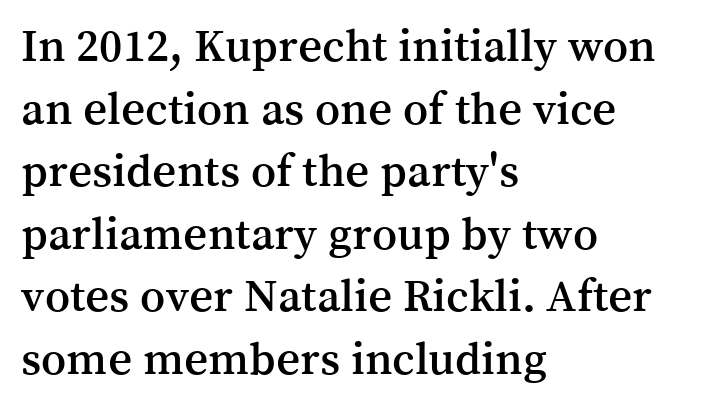
The image shows 47 px serif type, upright; set left-aligned, normal line spacing (1.33x), normal letter spacing, not underlined; medium stroke contrast and a medium x-height.
